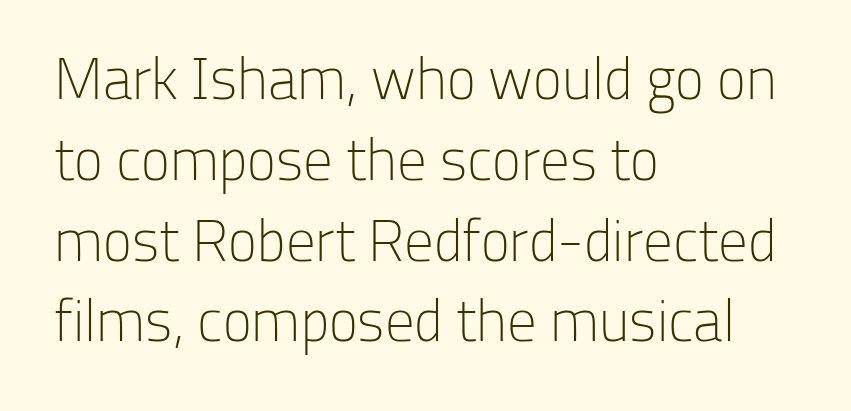
{"serif": "no", "italic": "no", "bold": "no", "weight": "light", "width": "normal", "stroke_contrast": "low", "x_height": "medium", "monospaced": "no", "underline": "no", "align": "left", "line_spacing": "normal", "line_spacing_ratio": 1.37, "letter_spacing": "normal", "letter_spacing_em": 0.0, "glyph_px": 59}
